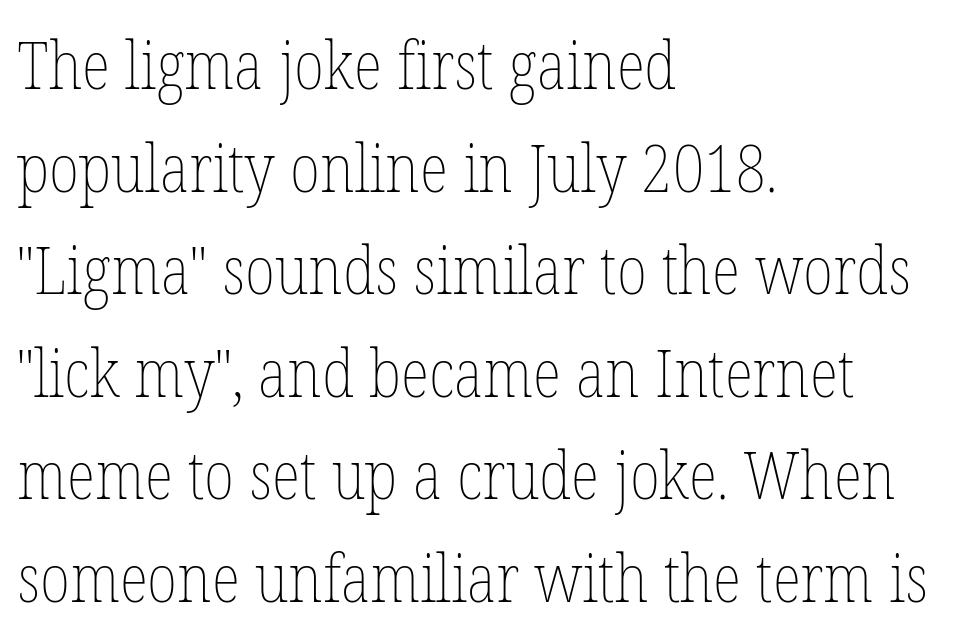
In CSS terms this would be text-align: left. Is there much room between lines? A standard amount, neither cramped nor airy. Default kerning and tracking; the words read as compact shapes. Stems and bowls with no extra thickness — not bold.
